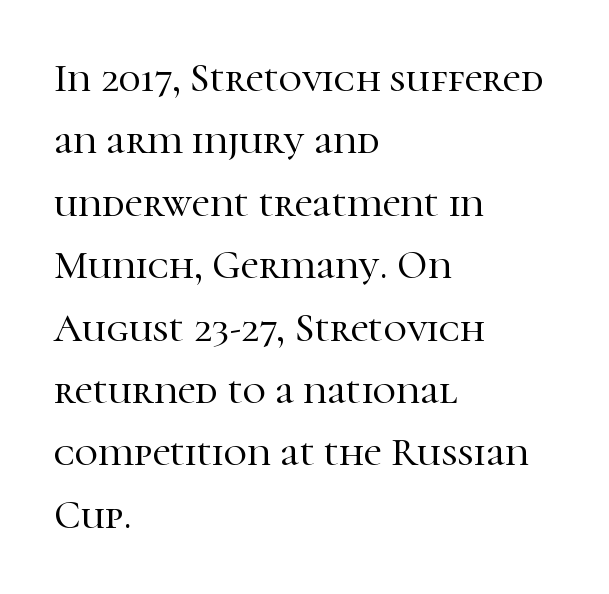
{"serif": "yes", "italic": "no", "width": "normal", "stroke_contrast": "high", "x_height": "medium", "monospaced": "no", "underline": "no", "align": "left", "line_spacing": "normal", "line_spacing_ratio": 1.56, "letter_spacing": "normal", "letter_spacing_em": 0.0, "glyph_px": 40}
